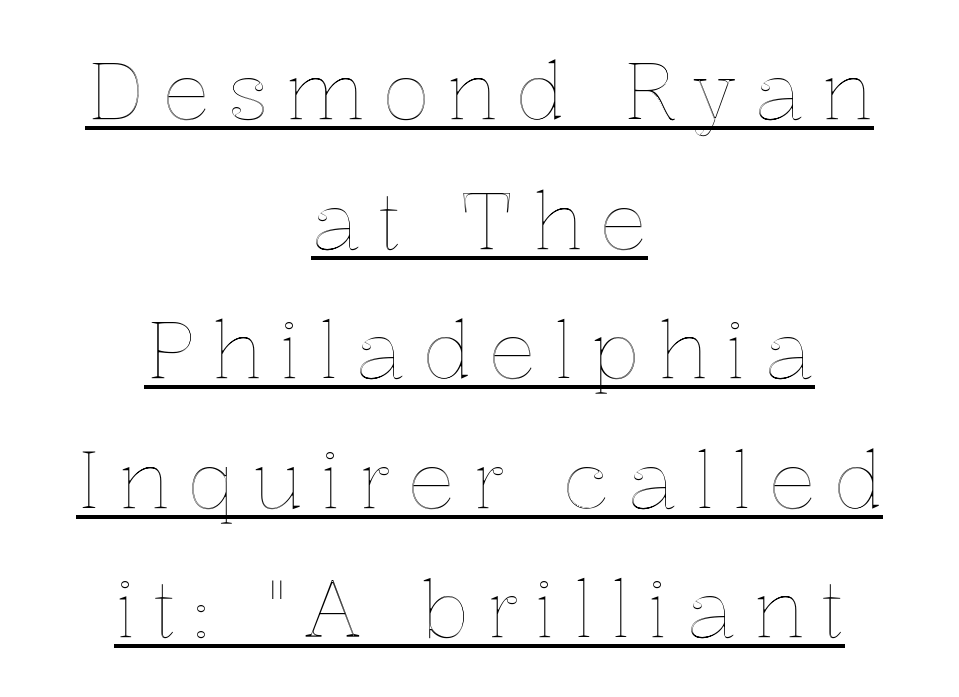
{"italic": "no", "width": "normal", "x_height": "medium", "monospaced": "no", "underline": "yes", "align": "center", "line_spacing": "normal", "line_spacing_ratio": 1.62, "letter_spacing": "wide", "letter_spacing_em": 0.21, "glyph_px": 80}
